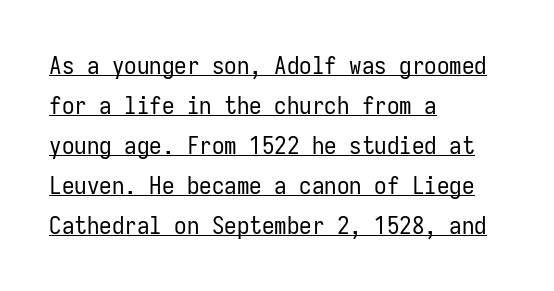
The image shows 25 px text type, upright; set left-aligned, normal line spacing (1.6x), normal letter spacing, underlined.
